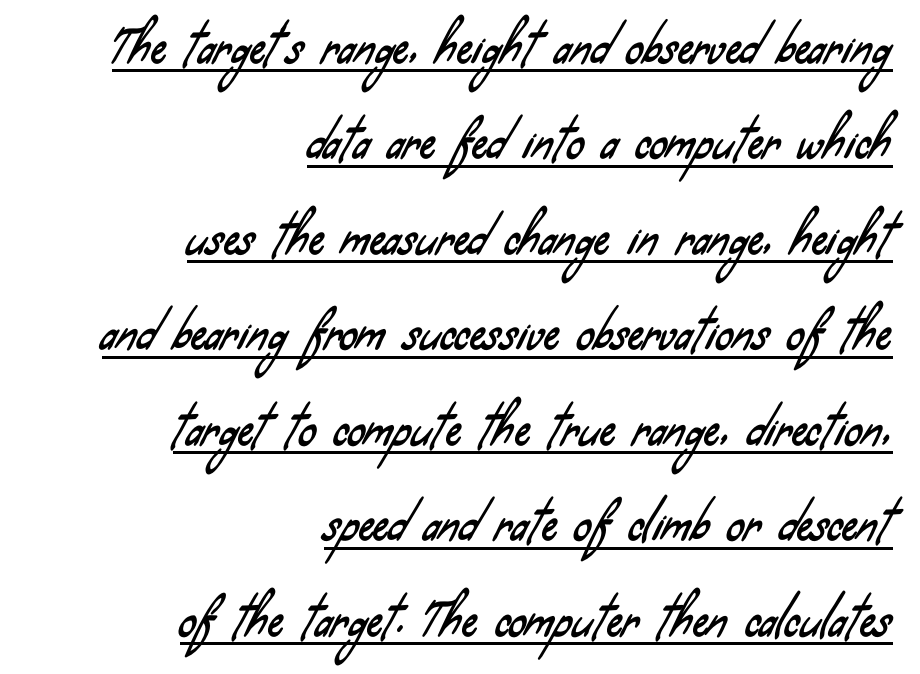
Widely set lines give the paragraph a tall, airy silhouette. The gaps between neighbouring characters are ordinary and unremarkable. The ragged edge is on the left, which tells us the setting is flush right. The rendering uses the underline text-decoration.
